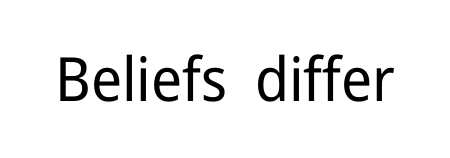
{"serif": "no", "italic": "no", "bold": "no", "weight": "regular", "width": "normal", "stroke_contrast": "low", "x_height": "medium", "monospaced": "no", "underline": "no", "letter_spacing": "normal", "letter_spacing_em": 0.0, "glyph_px": 61}
